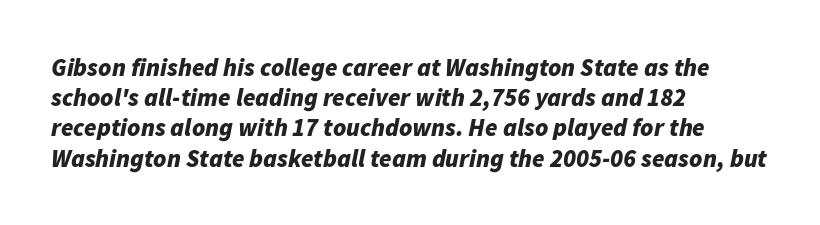
Q: Is the text bold? A: Yes.
Q: Is the text italic (slanted)? A: Yes, it leans right by about 11 degrees.
Q: Is the text underlined? A: No.
Q: How is the paragraph aligned? A: Left-aligned.
Q: Is the spacing between letters normal or unusually wide? A: Normal.
